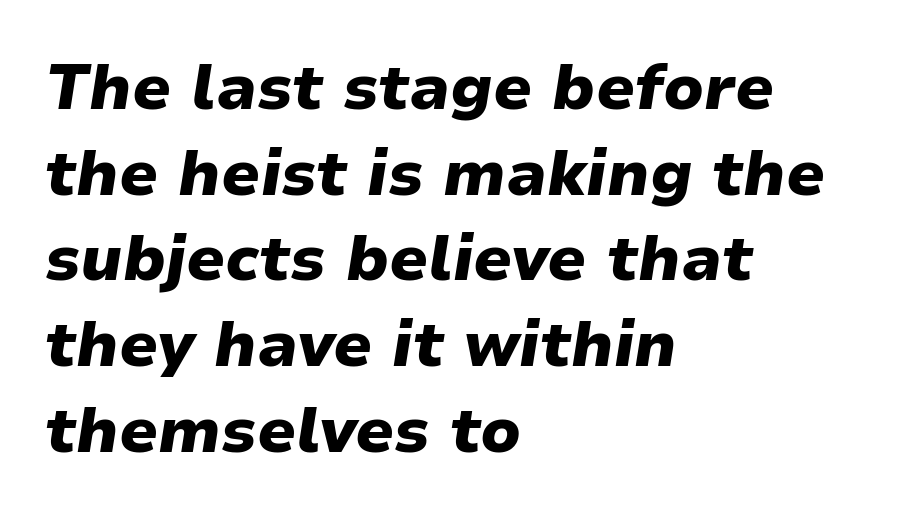
The face used here has a pronounced slope to its letters. The passage shown is emphatically bold. Nobody drew a line under any word here. If you drew a ruler down the left edge, every line would touch it. A typesetter would call this leading conventional body-copy spacing.
